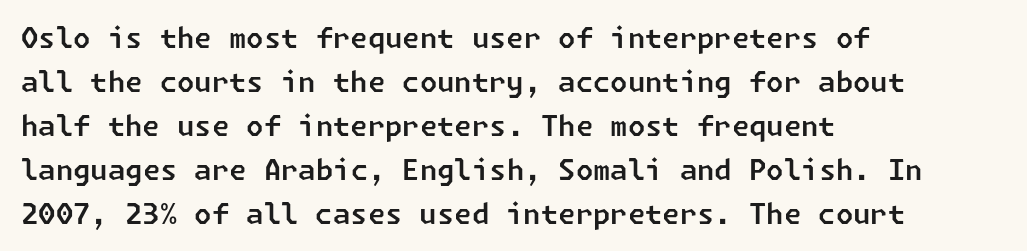
{"serif": "no", "width": "normal", "stroke_contrast": "low", "x_height": "medium", "underline": "no", "align": "left", "line_spacing": "normal", "line_spacing_ratio": 1.57, "letter_spacing": "normal", "letter_spacing_em": 0.0, "glyph_px": 28}
